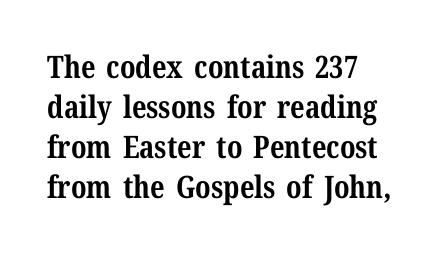
The type family on display is of the serif kind. The type sits square on the baseline with zero lean. The gaps between neighbouring characters are ordinary and unremarkable. Each row of text sits above clean, open space. The glyphs have the mass of a bold cut.
